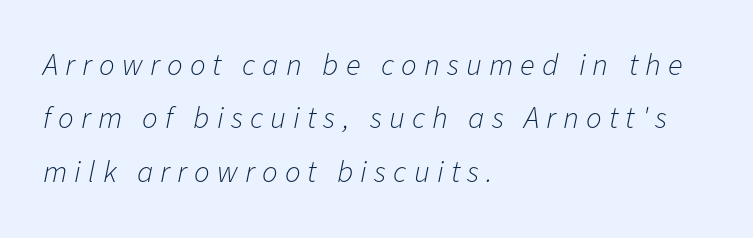
Think of a printed novel: that variable character pitch is what you see here. This sample uses expanded letter spacing, leaving extra air between glyphs. No chunkiness to these letters — they're not bold. This sample uses an oblique cut, with every glyph tilted off the vertical. The words here are not underlined. If you drew a ruler down the left edge, every line would touch it.
